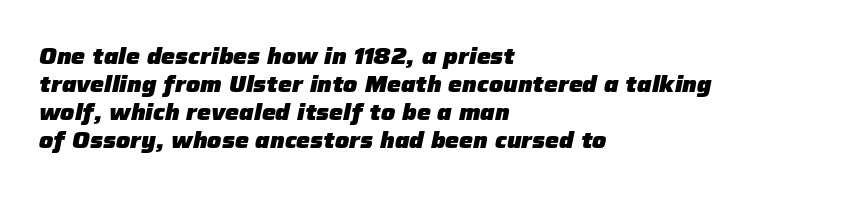
Q: Is the text bold? A: Yes.
Q: Is the text italic (slanted)? A: Yes, it leans right by about 12 degrees.
Q: Is the text underlined? A: No.
Q: How is the paragraph aligned? A: Left-aligned.
Q: Is the spacing between letters normal or unusually wide? A: Normal.
Q: Is the spacing between lines tight, normal or loose? A: Normal.
